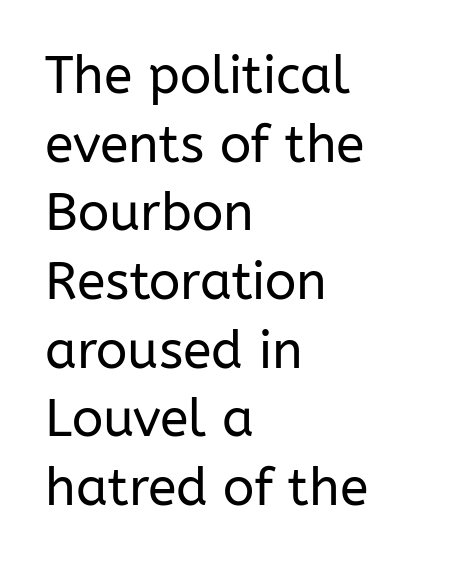
The image shows 52 px regular-weight sans-serif type, upright; set left-aligned, normal line spacing (1.32x), normal letter spacing, not underlined; low stroke contrast and a medium x-height.
